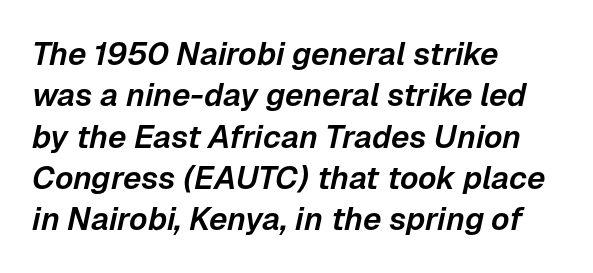
The type is set solid horizontally, with unmodified tracking. The typesetter chose a ragged-right arrangement here. Descenders hang freely into open space. Quick note: interline space is typical. Varying glyph widths throughout — classic text-font behaviour. The font's italic variant was chosen for this text.
